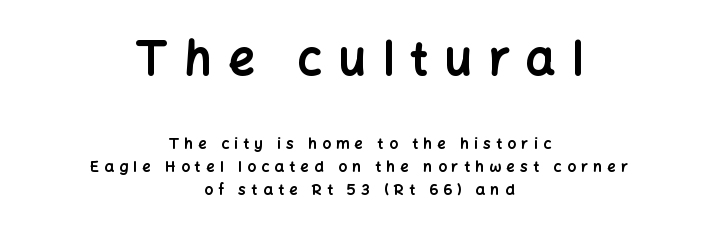
{"serif": "no", "italic": "no", "bold": "yes", "weight": "bold", "width": "normal", "stroke_contrast": "low", "x_height": "medium", "monospaced": "no", "underline": "no", "align": "center", "line_spacing": "normal", "line_spacing_ratio": 1.54, "letter_spacing": "wide", "letter_spacing_em": 0.36, "larger_block": "first", "size_ratio": 3.07, "glyph_px": 46}
